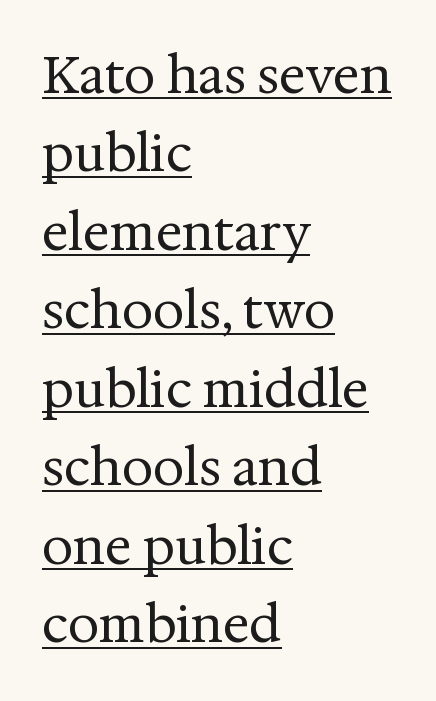
Bold? No — there's no thickening of the strokes. Line starts are locked; line ends wander. Has an underline been added? It has. Proportional: the letters do not fall into vertical columns.
